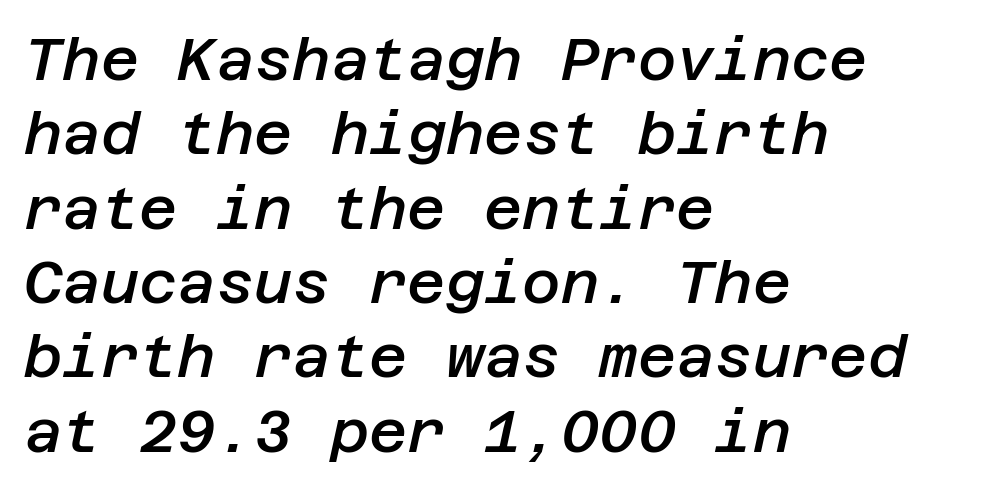
Q: Is the text bold? A: Semi-bold.
Q: Is the text italic (slanted)? A: Yes, it leans right by about 12 degrees.
Q: Is the text underlined? A: No.
Q: How is the paragraph aligned? A: Left-aligned.
Q: Is the spacing between letters normal or unusually wide? A: Normal.
Q: Is the spacing between lines tight, normal or loose? A: Normal.
Q: Width (condensed, normal, or wide)? A: Normal.
Q: Stroke contrast? A: Low.
Q: x-height? A: Large.
